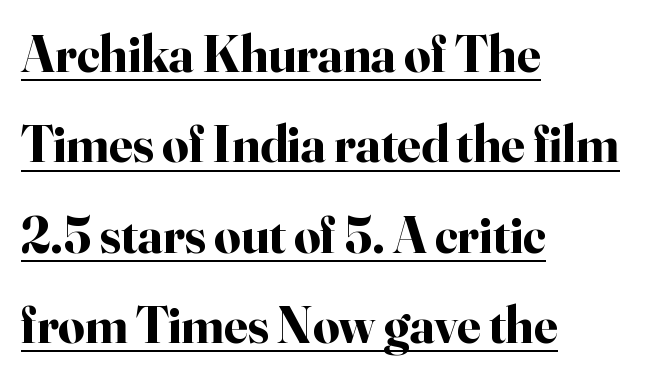
{"serif": "yes", "italic": "no", "bold": "yes", "weight": "bold", "width": "normal", "stroke_contrast": "high", "x_height": "small", "monospaced": "no", "underline": "yes", "align": "left", "line_spacing_ratio": 1.74, "letter_spacing": "normal", "letter_spacing_em": 0.0, "glyph_px": 52}
